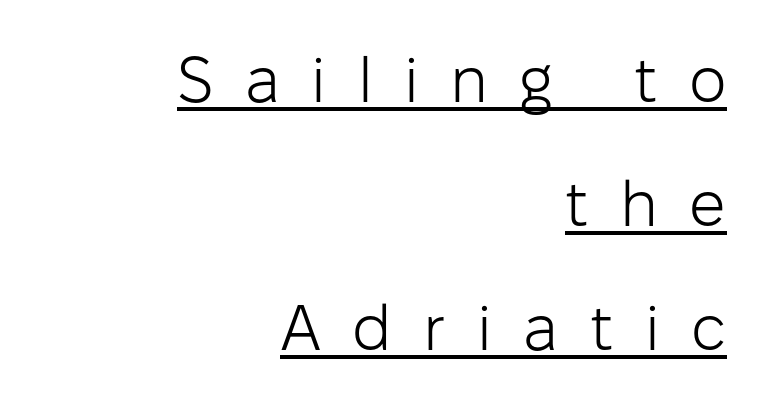
{"serif": "no", "italic": "no", "bold": "no", "weight": "light", "width": "normal", "stroke_contrast": "low", "x_height": "medium", "monospaced": "no", "underline": "yes", "align": "right", "line_spacing": "loose", "line_spacing_ratio": 1.94, "letter_spacing": "wide", "letter_spacing_em": 0.49, "glyph_px": 64}
